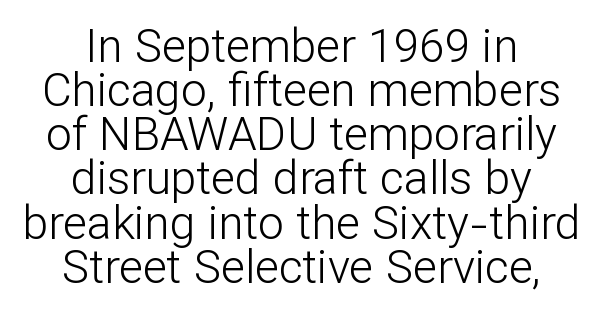
Q: Is the text bold? A: No.
Q: Is the text italic (slanted)? A: No, it is upright.
Q: Is the typeface a serif or a sans-serif typeface? A: Sans-serif.
Q: Is the text underlined? A: No.
Q: How is the paragraph aligned? A: Centered.
Q: Is the spacing between letters normal or unusually wide? A: Normal.
Q: Is the spacing between lines tight, normal or loose? A: Tight.
Q: Width (condensed, normal, or wide)? A: Normal.
Q: Stroke contrast? A: Low.
Q: x-height? A: Medium.
Q: Monospaced? A: No.
